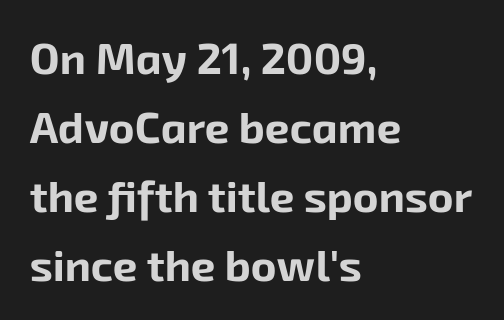
The rows are spaced the way most documents space them. Proportional: the letters do not fall into vertical columns. As a designer I'd log this as weight 700, bold. Nope, no serifs anywhere on these letters. The gap between lines stays unmarked. The rag falls on the right side of this text block.
